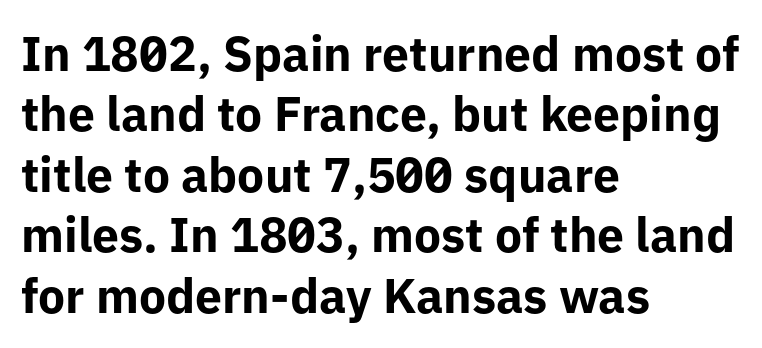
Q: Is the text bold? A: Yes.
Q: Is the text italic (slanted)? A: No, it is upright.
Q: Is the typeface a serif or a sans-serif typeface? A: Sans-serif.
Q: Is the text underlined? A: No.
Q: How is the paragraph aligned? A: Left-aligned.
Q: Is the spacing between letters normal or unusually wide? A: Normal.
Q: Is the spacing between lines tight, normal or loose? A: Normal.
Q: Width (condensed, normal, or wide)? A: Normal.
Q: Stroke contrast? A: Low.
Q: x-height? A: Medium.
Q: Monospaced? A: No.
